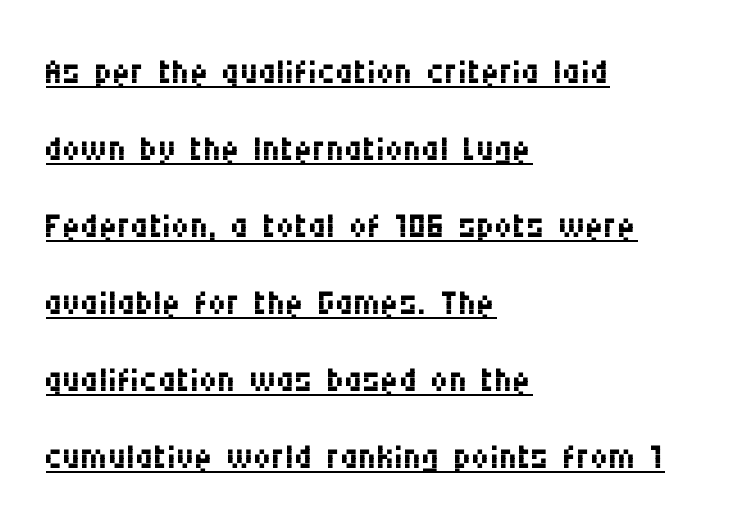
Emphasis is given by a line drawn under the lettering. Short note: letters normally spaced. The passage shown stacks its lines at a standard gap. Left-aligned paragraph, ragged on the right.
